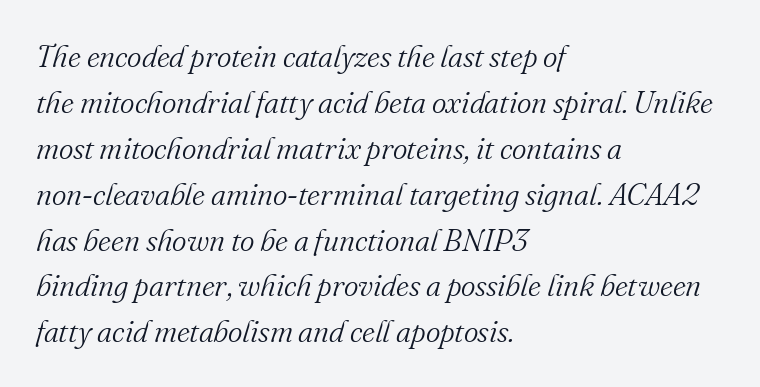
{"serif": "yes", "italic": "yes", "lean": "right", "slant_degrees": 16, "bold": "no", "weight": "light", "width": "normal", "stroke_contrast": "medium", "x_height": "small", "monospaced": "no", "underline": "no", "align": "left", "line_spacing": "normal", "line_spacing_ratio": 1.48, "letter_spacing": "normal", "letter_spacing_em": 0.0, "glyph_px": 31}
